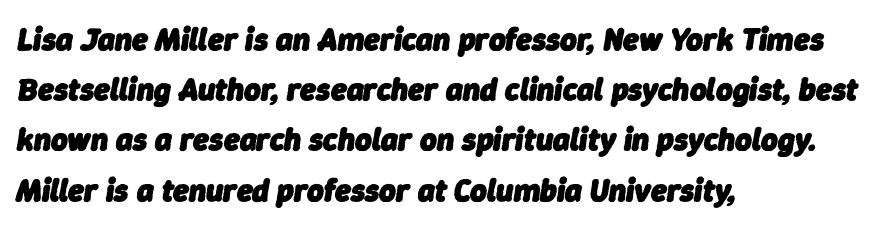
{"italic": "yes", "lean": "right", "slant_degrees": 9, "bold": "yes", "weight": "heavy", "width": "normal", "stroke_contrast": "low", "x_height": "medium", "monospaced": "no", "underline": "no", "align": "left", "line_spacing": "normal", "line_spacing_ratio": 1.57, "letter_spacing": "normal", "letter_spacing_em": 0.0, "glyph_px": 32}
